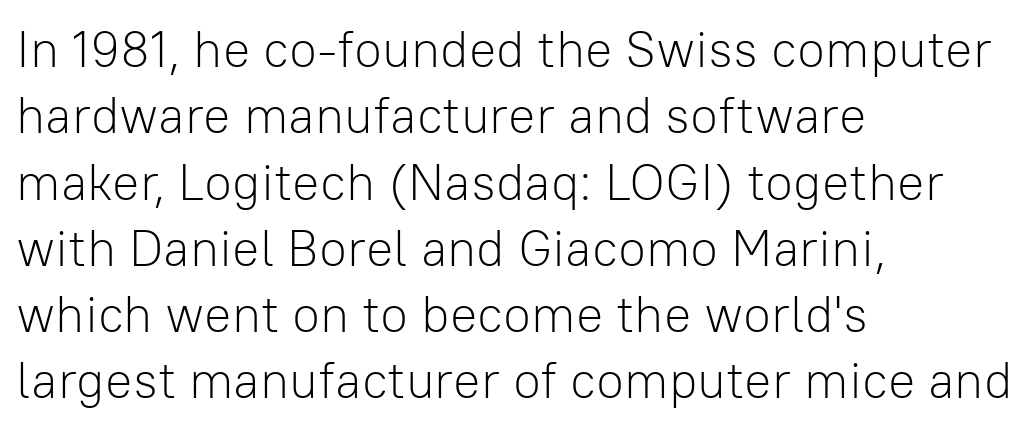
Where is the straight margin? On the left. Ordinary non-slanted type is in use. The weight tops out at a normal text grade. Does the leading feel generous? No, just average. Is the letter spacing exaggerated? No — it looks like the ordinary default.
